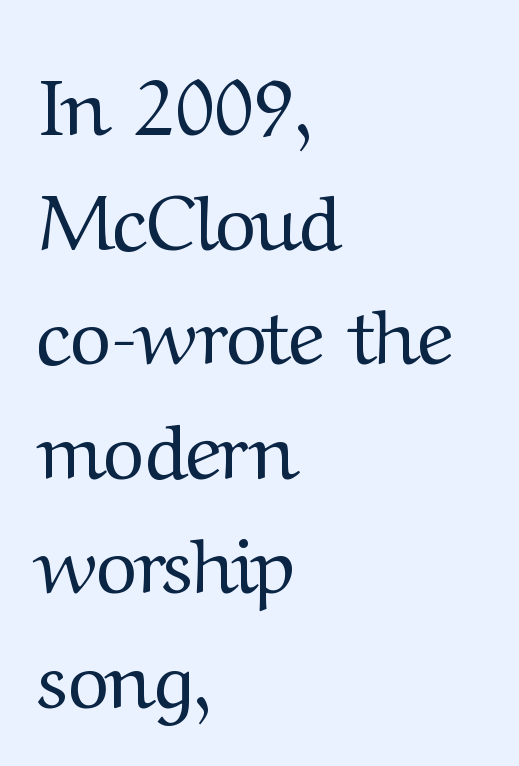
These lines stack with their left ends in a neat column. Glyph-to-glyph distance matches everyday printed text. Looks like regular typesetting: each glyph gets only the width it needs. A typesetter would mark this as roman, not italic. Counters stay open thanks to moderate or lighter strokes. No word sits above an underline.
